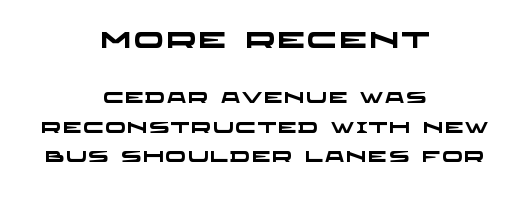
{"bold": "yes", "underline": "no", "align": "center", "line_spacing": "loose", "line_spacing_ratio": 1.95, "larger_block": "first", "size_ratio": 1.47, "glyph_px": 22}
